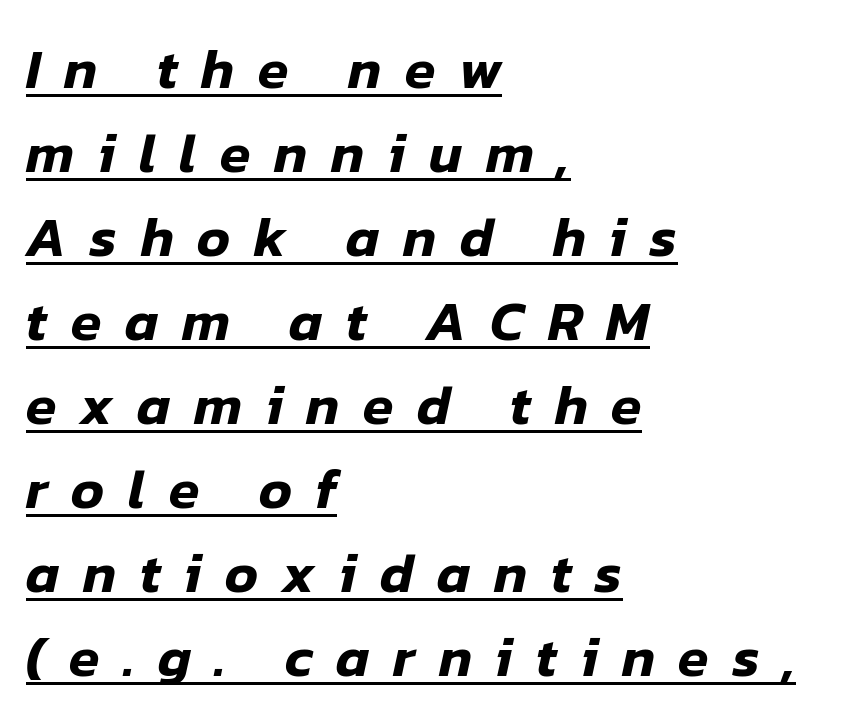
{"italic": "yes", "lean": "right", "slant_degrees": 12, "width": "normal", "stroke_contrast": "low", "x_height": "medium", "monospaced": "no", "underline": "yes", "align": "left", "line_spacing": "normal", "line_spacing_ratio": 1.5, "letter_spacing": "wide", "letter_spacing_em": 0.42, "glyph_px": 56}
